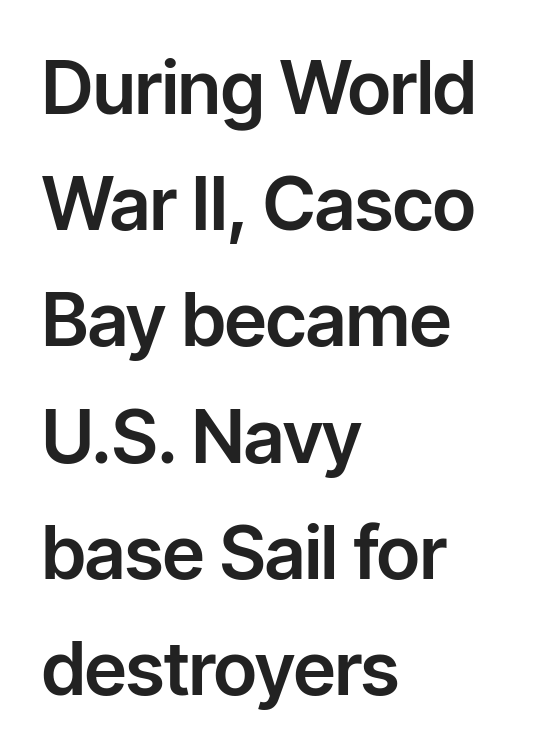
Q: Is the text italic (slanted)? A: No, it is upright.
Q: Is the typeface a serif or a sans-serif typeface? A: Sans-serif.
Q: Is the text underlined? A: No.
Q: How is the paragraph aligned? A: Left-aligned.
Q: Is the spacing between letters normal or unusually wide? A: Normal.
Q: Is the spacing between lines tight, normal or loose? A: Normal.
Q: Width (condensed, normal, or wide)? A: Normal.
Q: Stroke contrast? A: Low.
Q: x-height? A: Medium.
Q: Monospaced? A: No.
